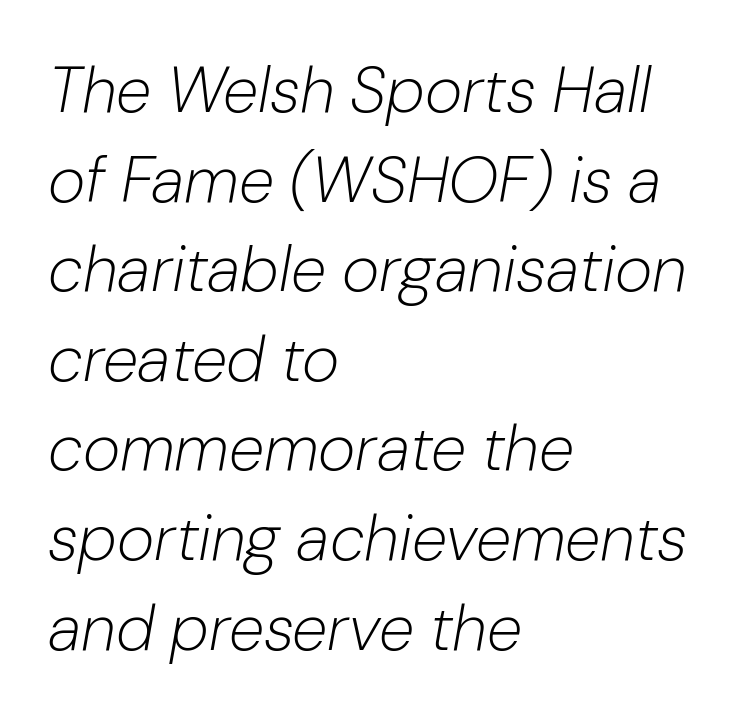
{"italic": "yes", "lean": "right", "slant_degrees": 10, "bold": "no", "weight": "light", "width": "normal", "stroke_contrast": "low", "x_height": "medium", "monospaced": "no", "underline": "no", "align": "left", "line_spacing": "normal", "line_spacing_ratio": 1.4, "letter_spacing": "normal", "letter_spacing_em": 0.0, "glyph_px": 64}
